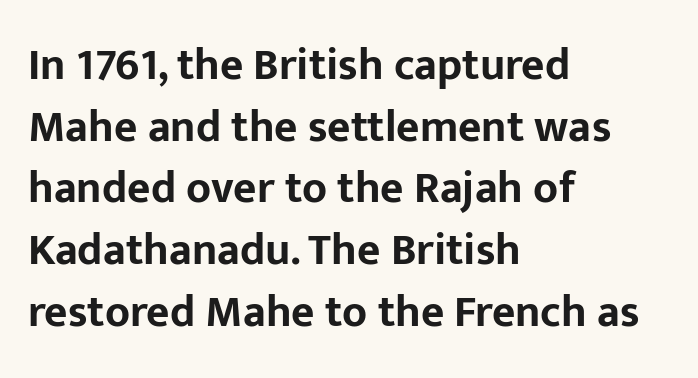
Q: Is the text bold? A: Yes.
Q: Is the text italic (slanted)? A: No, it is upright.
Q: Is the typeface a serif or a sans-serif typeface? A: Sans-serif.
Q: Is the text underlined? A: No.
Q: How is the paragraph aligned? A: Left-aligned.
Q: Is the spacing between letters normal or unusually wide? A: Normal.
Q: Is the spacing between lines tight, normal or loose? A: Normal.
Q: Width (condensed, normal, or wide)? A: Normal.
Q: Stroke contrast? A: Low.
Q: x-height? A: Medium.
Q: Monospaced? A: No.
